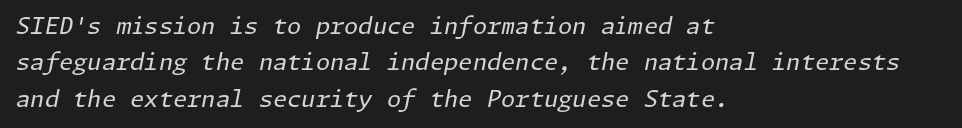
{"italic": "yes", "lean": "right", "slant_degrees": 11, "bold": "no", "underline": "no", "align": "left", "line_spacing": "normal", "line_spacing_ratio": 1.58, "letter_spacing": "normal", "letter_spacing_em": 0.0, "glyph_px": 23}
